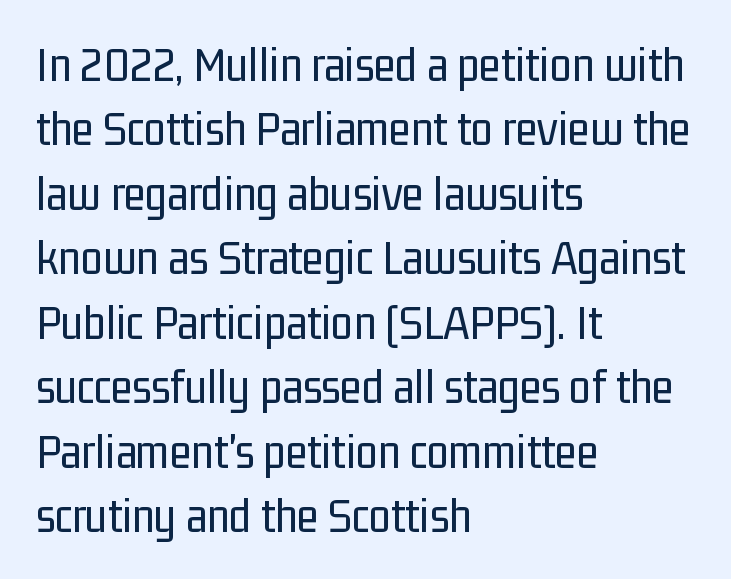
Q: Is the text bold? A: No.
Q: Is the text italic (slanted)? A: No, it is upright.
Q: Is the typeface a serif or a sans-serif typeface? A: Sans-serif.
Q: Is the text underlined? A: No.
Q: How is the paragraph aligned? A: Left-aligned.
Q: Is the spacing between letters normal or unusually wide? A: Normal.
Q: Is the spacing between lines tight, normal or loose? A: Normal.
Q: Width (condensed, normal, or wide)? A: Condensed.
Q: Stroke contrast? A: Low.
Q: x-height? A: Medium.
Q: Monospaced? A: No.
